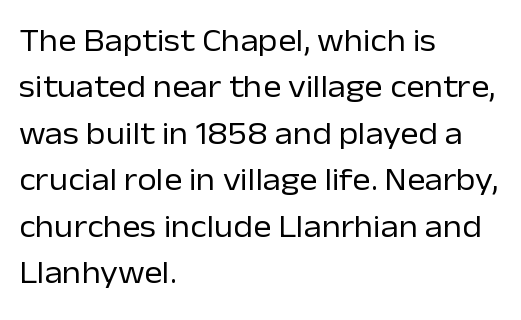
{"serif": "no", "italic": "no", "bold": "no", "weight": "regular", "width": "normal", "stroke_contrast": "low", "x_height": "medium", "monospaced": "no", "underline": "no", "align": "left", "line_spacing": "normal", "line_spacing_ratio": 1.5, "letter_spacing": "normal", "letter_spacing_em": 0.0, "glyph_px": 31}
